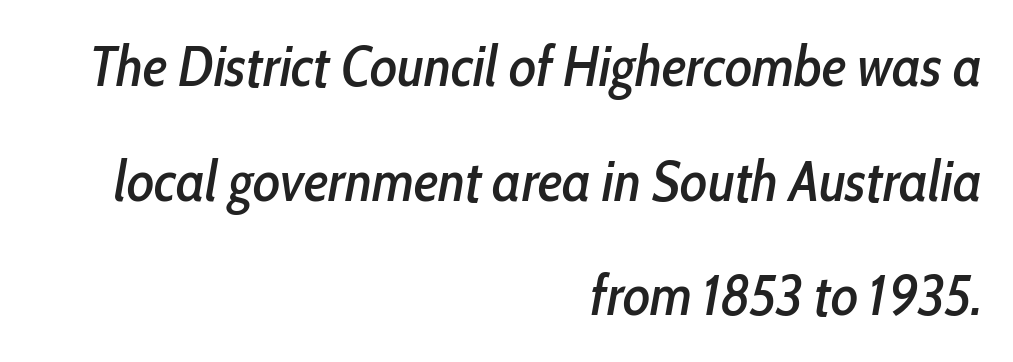
Q: Is the text italic (slanted)? A: Yes, it leans right by about 10 degrees.
Q: Is the text underlined? A: No.
Q: How is the paragraph aligned? A: Right-aligned.
Q: Is the spacing between letters normal or unusually wide? A: Normal.
Q: Is the spacing between lines tight, normal or loose? A: Loose.
Q: Width (condensed, normal, or wide)? A: Condensed.
Q: Stroke contrast? A: Low.
Q: x-height? A: Medium.
Q: Monospaced? A: No.
